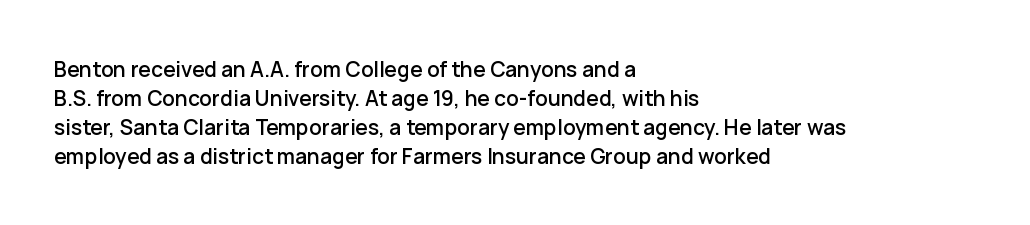
{"italic": "no", "underline": "no", "align": "left", "line_spacing": "normal", "line_spacing_ratio": 1.38, "letter_spacing": "normal", "letter_spacing_em": 0.0, "glyph_px": 21}
